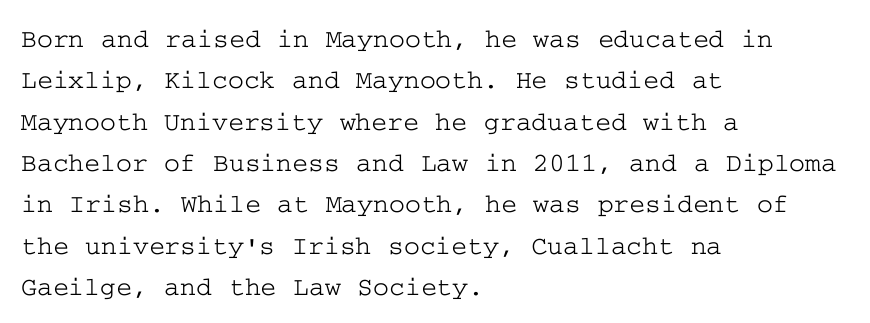
Q: Is the text italic (slanted)? A: No, it is upright.
Q: Is the text underlined? A: No.
Q: How is the paragraph aligned? A: Left-aligned.
Q: Is the spacing between letters normal or unusually wide? A: Normal.
Q: Is the spacing between lines tight, normal or loose? A: Normal.
